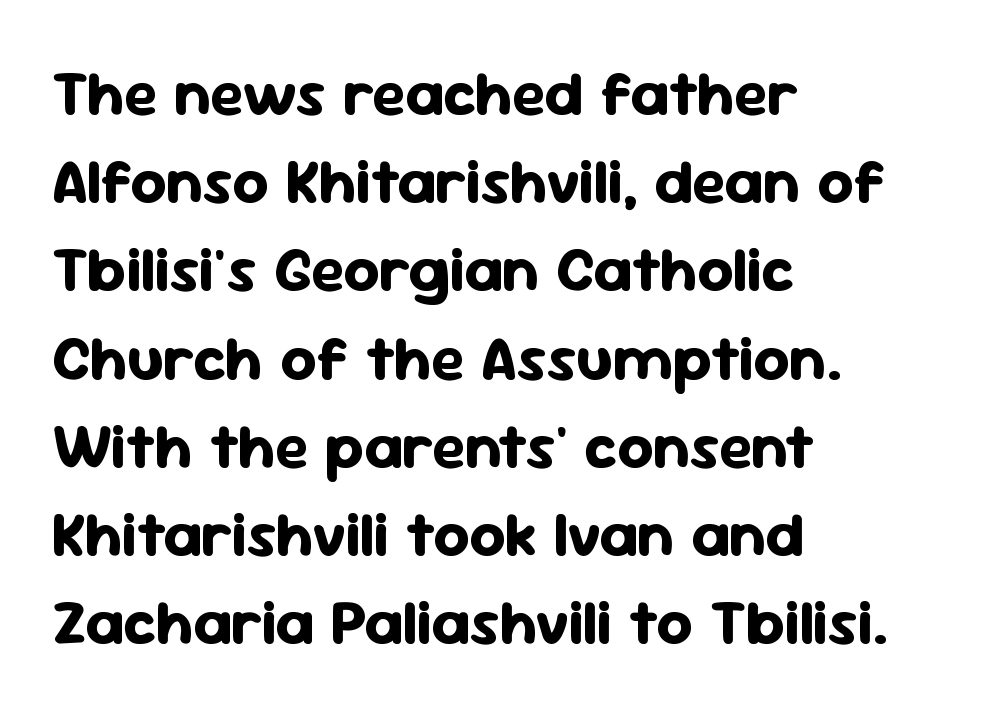
Q: Is the text bold? A: Yes.
Q: Is the text italic (slanted)? A: No, it is upright.
Q: Is the typeface a serif or a sans-serif typeface? A: Sans-serif.
Q: Is the text underlined? A: No.
Q: How is the paragraph aligned? A: Left-aligned.
Q: Is the spacing between letters normal or unusually wide? A: Normal.
Q: Is the spacing between lines tight, normal or loose? A: Normal.
Q: Width (condensed, normal, or wide)? A: Normal.
Q: Stroke contrast? A: Low.
Q: x-height? A: Medium.
Q: Monospaced? A: No.
